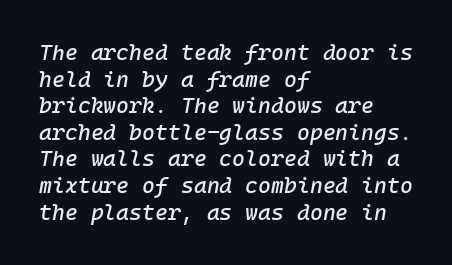
{"italic": "yes", "lean": "right", "slant_degrees": 10, "underline": "no", "align": "left", "line_spacing_ratio": 1.21, "letter_spacing": "normal", "letter_spacing_em": 0.0, "glyph_px": 22}
